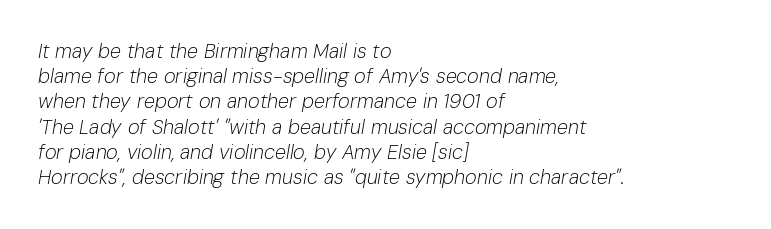
Stem width sits at or under what a default text font uses. Words float on clear page, feet unadorned. The passage is arranged the way most books set body copy — flush left. The rows are spaced the way most documents space them.
